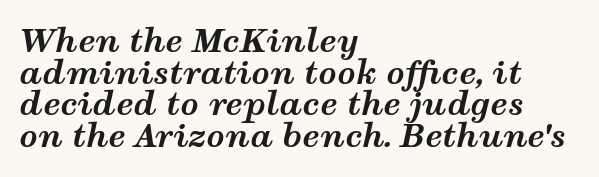
Where is the straight margin? On the left. This rendering features lettering with no underline. Vertical spacing — tight. The passage shown is typed in a proportional face where columns would drift. The font is running at its bold setting. Honestly, the letter spacing is just normal — you wouldn't notice it.
